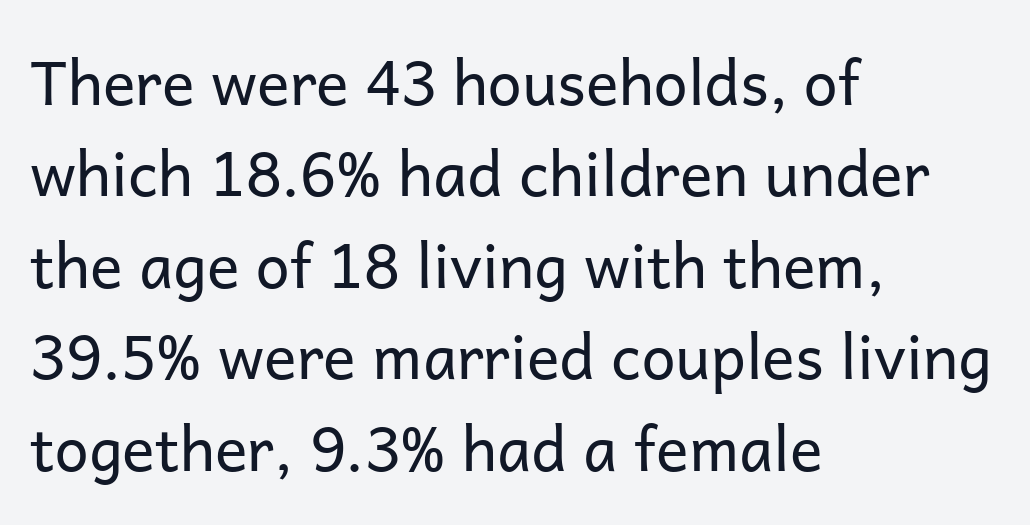
A typesetter would mark this as roman, not italic. These lines keep a tight, regular rhythm from letter to letter. The cut favours lightness, reaching ordinary text weight at its darkest. The glyphs in this specimen are sans serif. The rows are spaced the way most documents space them.
